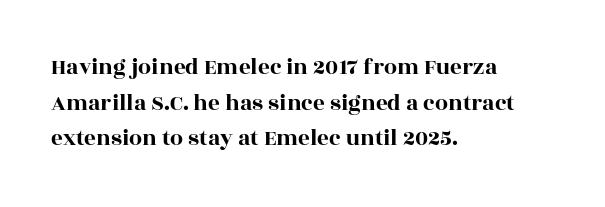
The image shows 23 px text type, upright; set left-aligned, normal line spacing (1.55x), normal letter spacing, not underlined.
